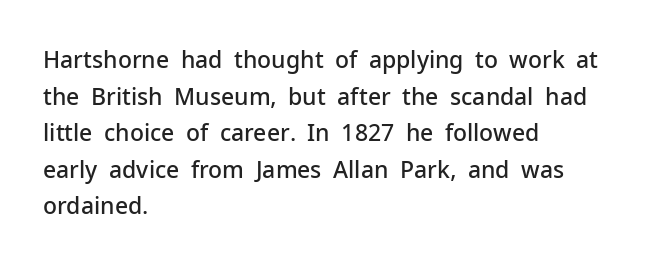
Q: Is the text bold? A: Semi-bold.
Q: Is the text italic (slanted)? A: No, it is upright.
Q: Is the text underlined? A: No.
Q: How is the paragraph aligned? A: Left-aligned.
Q: Is the spacing between letters normal or unusually wide? A: Normal.
Q: Is the spacing between lines tight, normal or loose? A: Normal.
